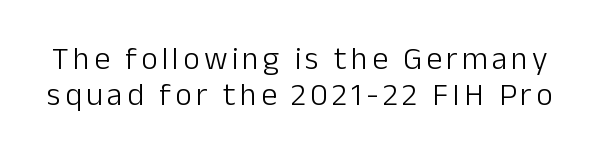
The image shows 32 px light sans-serif type, upright; set tight line spacing (1.11x), not underlined; low stroke contrast and a medium x-height.
